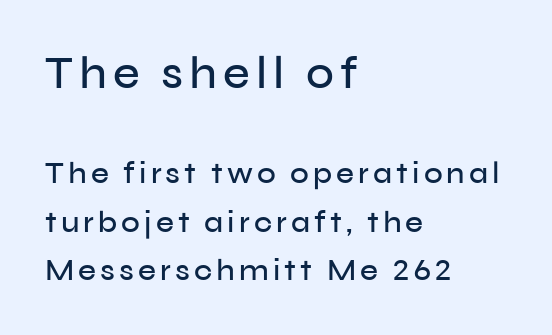
The image shows 46 px sans-serif type, upright; set left-aligned, normal line spacing (1.57x), not underlined; the first (top) block is 1.48x larger; low stroke contrast and a medium x-height.
